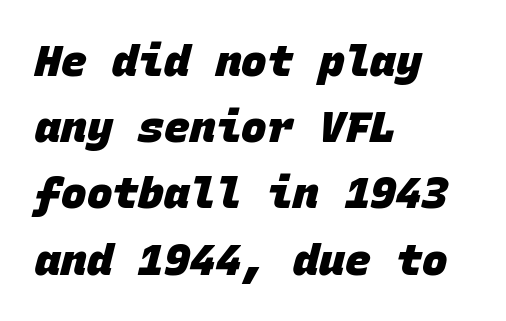
The image shows 43 px heavy sans-serif type, monospaced; set left-aligned, normal line spacing (1.54x), normal letter spacing, not underlined; low stroke contrast and a large x-height.
